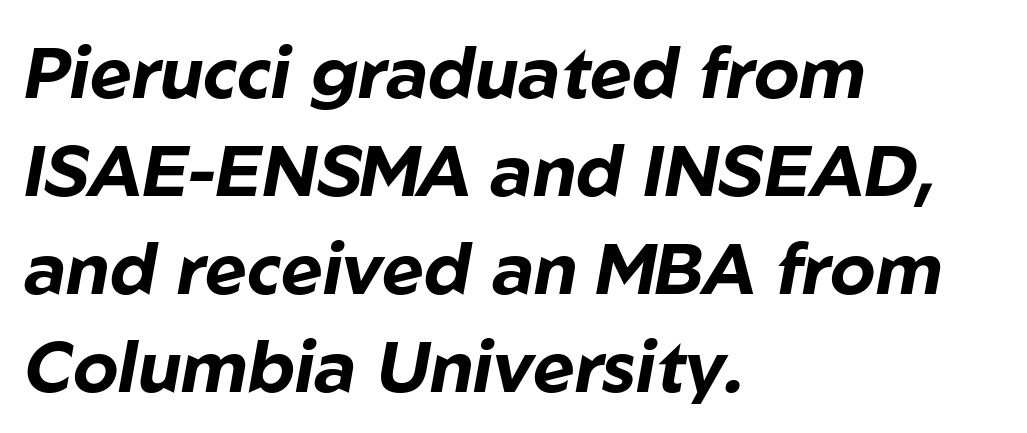
Short and long lines alike share a common starting point at left. Characters follow at the spacing the type designer built in. Is this a fixed-width face? No — the glyphs have proportional, varying widths. The glyphs have the mass of a bold cut. Slant detected: the letters are inclined. Letters rest on an invisible, unmarked baseline.
